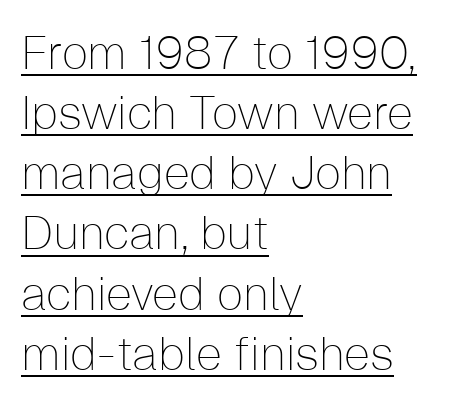
{"serif": "no", "italic": "no", "bold": "no", "weight": "thin", "width": "normal", "stroke_contrast": "low", "x_height": "medium", "monospaced": "no", "underline": "yes", "align": "left", "line_spacing": "normal", "line_spacing_ratio": 1.28, "letter_spacing": "normal", "letter_spacing_em": 0.0, "glyph_px": 47}
